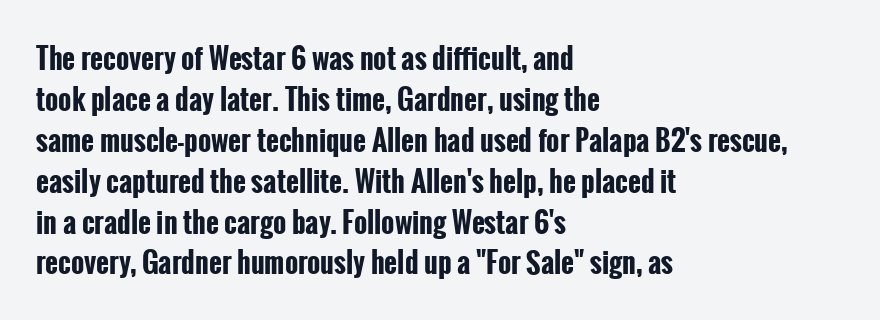
Q: Is the text bold? A: Yes.
Q: Is the text italic (slanted)? A: No, it is upright.
Q: Is the typeface a serif or a sans-serif typeface? A: Sans-serif.
Q: Is the text underlined? A: No.
Q: How is the paragraph aligned? A: Left-aligned.
Q: Is the spacing between letters normal or unusually wide? A: Normal.
Q: Is the spacing between lines tight, normal or loose? A: Normal.
Q: Width (condensed, normal, or wide)? A: Condensed.
Q: Stroke contrast? A: Low.
Q: x-height? A: Medium.
Q: Monospaced? A: No.
